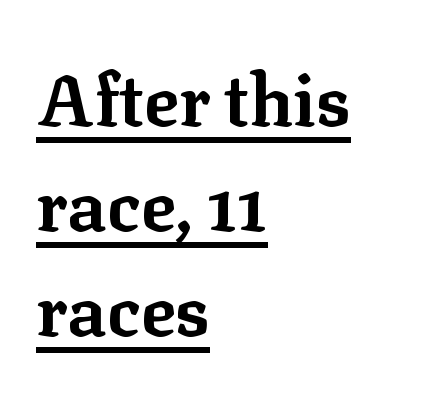
This sample is left-justified, so line endings fall wherever the words run out. Classification — serif. Every word sits above its own underline. The lines sit at an ordinary, default distance from one another.
